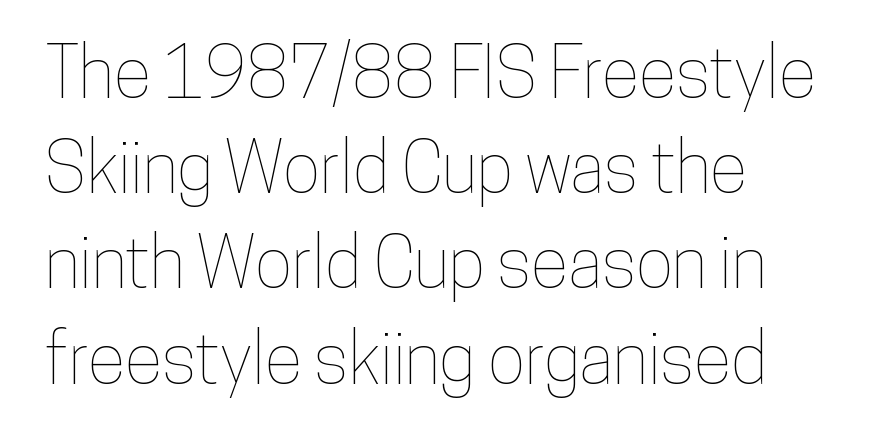
{"italic": "no", "width": "condensed", "stroke_contrast": "low", "x_height": "medium", "monospaced": "no", "underline": "no", "align": "left", "line_spacing": "normal", "line_spacing_ratio": 1.36, "letter_spacing": "normal", "letter_spacing_em": 0.0, "glyph_px": 70}
